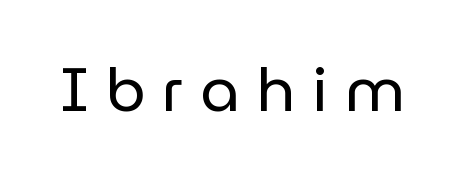
{"serif": "no", "italic": "no", "bold": "no", "weight": "regular", "width": "normal", "stroke_contrast": "low", "x_height": "medium", "monospaced": "no", "underline": "no", "letter_spacing": "wide", "letter_spacing_em": 0.27, "glyph_px": 62}
